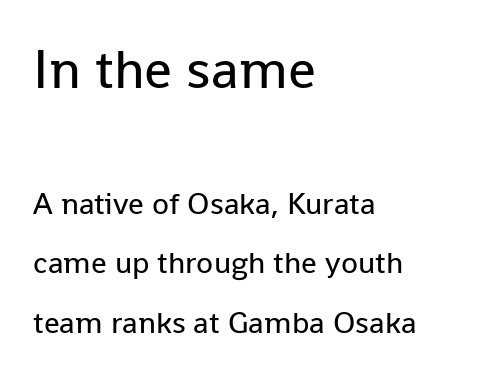
Q: Is the text bold? A: No.
Q: Is the text italic (slanted)? A: No, it is upright.
Q: Is the typeface a serif or a sans-serif typeface? A: Sans-serif.
Q: Is the text underlined? A: No.
Q: How is the paragraph aligned? A: Left-aligned.
Q: Is the spacing between letters normal or unusually wide? A: Normal.
Q: Is the spacing between lines tight, normal or loose? A: Loose.
Q: Which block of text is set in a larger size, the first (top) or the second (bottom)? A: The first (top) one.
Q: Width (condensed, normal, or wide)? A: Normal.
Q: Stroke contrast? A: Low.
Q: x-height? A: Medium.
Q: Monospaced? A: No.
